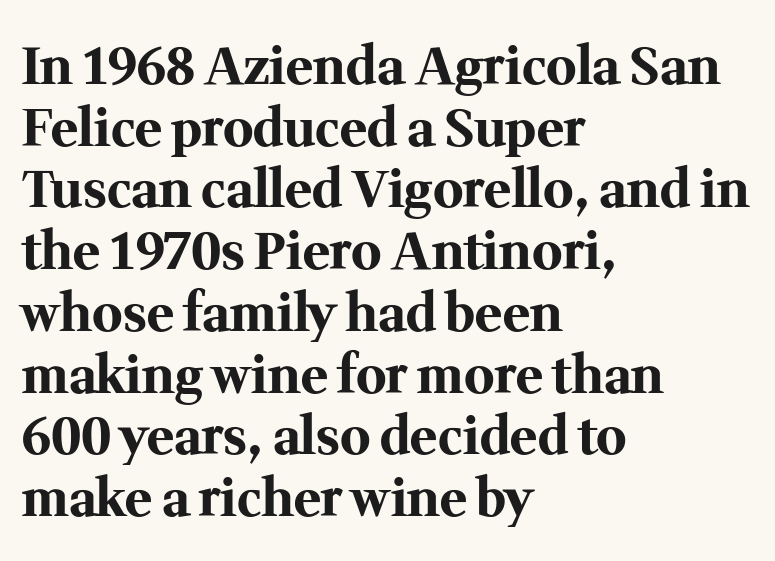
Q: Is the text bold? A: Yes.
Q: Is the text italic (slanted)? A: No, it is upright.
Q: Is the typeface a serif or a sans-serif typeface? A: Serif.
Q: Is the text underlined? A: No.
Q: How is the paragraph aligned? A: Left-aligned.
Q: Is the spacing between letters normal or unusually wide? A: Normal.
Q: Width (condensed, normal, or wide)? A: Normal.
Q: Stroke contrast? A: Medium.
Q: x-height? A: Medium.
Q: Monospaced? A: No.
